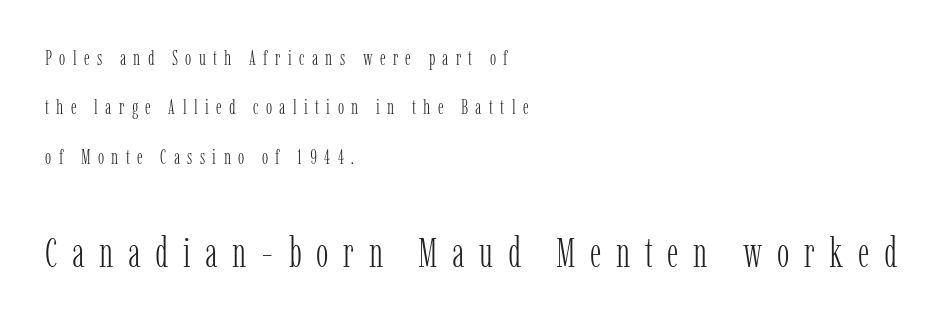
{"serif": "yes", "italic": "no", "bold": "no", "weight": "light", "width": "condensed", "stroke_contrast": "low", "x_height": "medium", "monospaced": "no", "underline": "no", "align": "left", "line_spacing": "loose", "line_spacing_ratio": 2.35, "letter_spacing": "wide", "letter_spacing_em": 0.35, "larger_block": "second", "size_ratio": 2.0, "glyph_px": 42}
